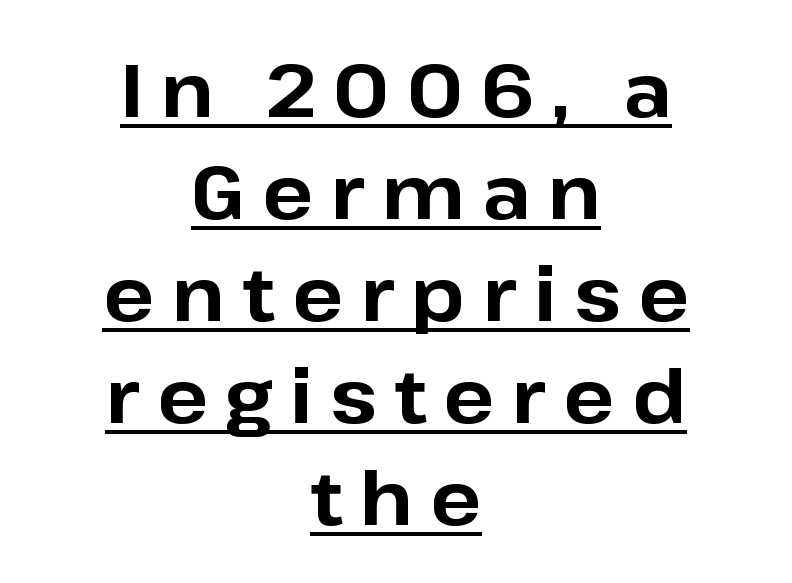
{"serif": "no", "italic": "no", "bold": "yes", "weight": "bold", "width": "normal", "stroke_contrast": "low", "x_height": "medium", "monospaced": "no", "underline": "yes", "align": "center", "line_spacing": "normal", "line_spacing_ratio": 1.36, "letter_spacing": "wide", "letter_spacing_em": 0.23, "glyph_px": 75}
